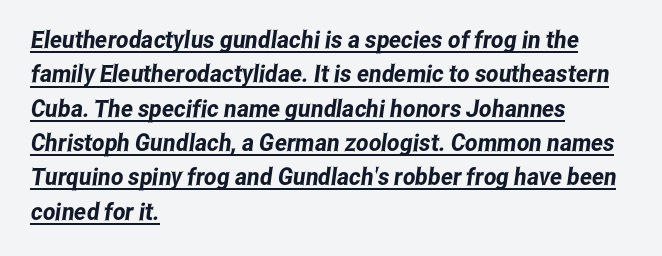
{"underline": "yes", "align": "left", "line_spacing": "normal", "line_spacing_ratio": 1.43, "letter_spacing": "normal", "letter_spacing_em": 0.0, "glyph_px": 24}
